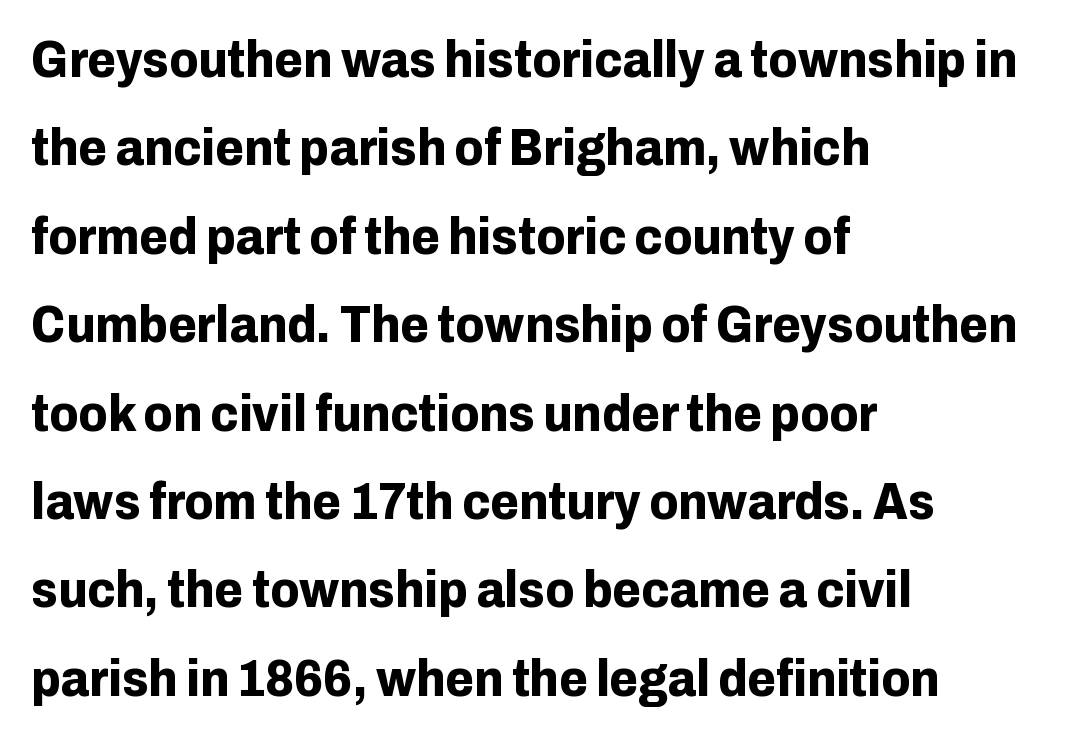
{"serif": "no", "italic": "no", "bold": "yes", "weight": "bold", "width": "normal", "stroke_contrast": "low", "x_height": "medium", "monospaced": "no", "underline": "no", "align": "left", "line_spacing": "normal", "line_spacing_ratio": 1.7, "letter_spacing": "normal", "letter_spacing_em": 0.0, "glyph_px": 52}
